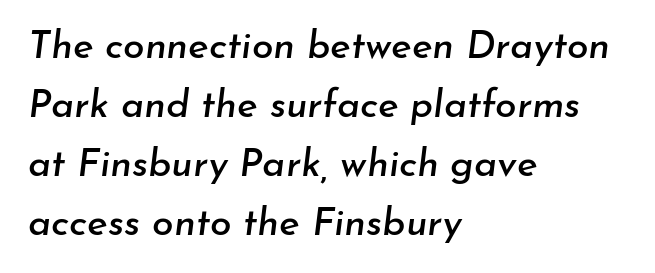
{"italic": "yes", "lean": "right", "slant_degrees": 7, "width": "normal", "stroke_contrast": "low", "x_height": "small", "monospaced": "no", "underline": "no", "align": "left", "line_spacing": "normal", "line_spacing_ratio": 1.51, "letter_spacing": "normal", "letter_spacing_em": 0.0, "glyph_px": 39}
